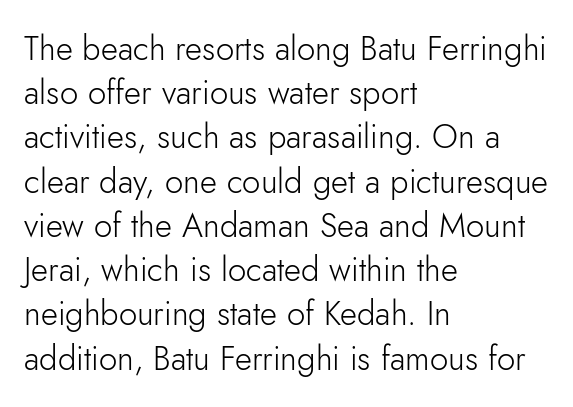
The image shows 33 px light sans-serif type, upright; set left-aligned, normal line spacing (1.34x), normal letter spacing, not underlined; low stroke contrast and a small x-height.
